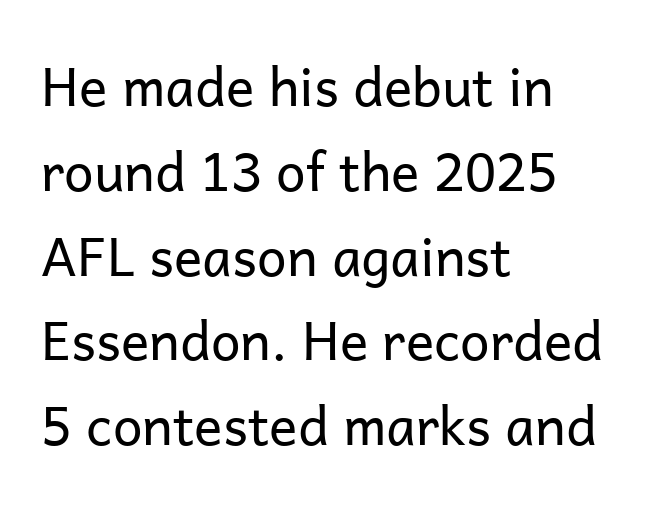
This is not heavy type; no bold has been used. It's the straight-up-and-down kind of type. What stands out about the letter spacing? Nothing — it is the standard amount. Spacing verdict: proportional, widths tailored to each character. Nobody drew a line under any word here. Unlike a traditional serif, this face leaves its strokes unadorned.
